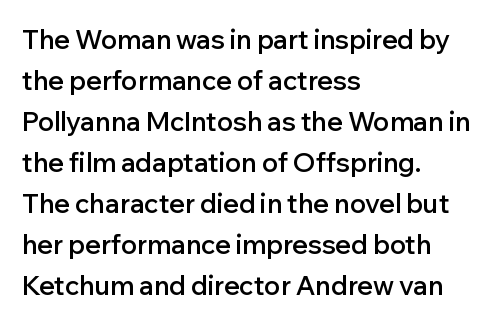
The image shows 26 px text type, upright; set left-aligned, normal line spacing (1.58x), normal letter spacing, not underlined.
